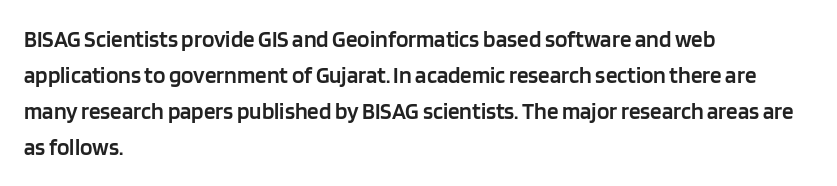
The image shows 23 px text type, upright; set left-aligned, normal line spacing (1.57x), normal letter spacing, not underlined.
